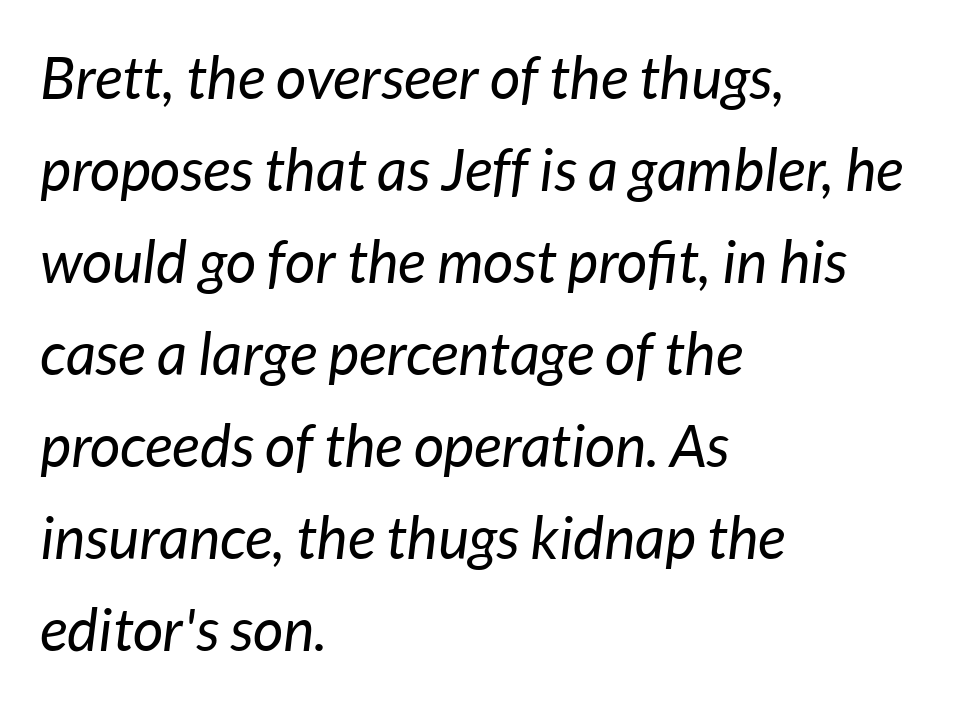
The image shows 59 px regular-weight type, italic (leaning right); set left-aligned, normal line spacing (1.56x), normal letter spacing, not underlined; low stroke contrast and a medium x-height.
